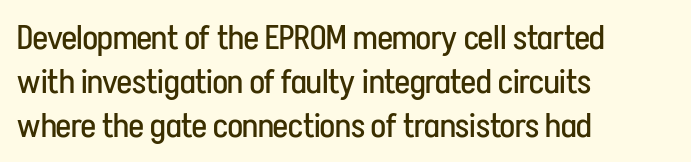
Q: Is the text bold? A: No.
Q: Is the text italic (slanted)? A: No, it is upright.
Q: Is the typeface a serif or a sans-serif typeface? A: Sans-serif.
Q: Is the text underlined? A: No.
Q: How is the paragraph aligned? A: Left-aligned.
Q: Is the spacing between letters normal or unusually wide? A: Normal.
Q: Is the spacing between lines tight, normal or loose? A: Normal.
Q: Width (condensed, normal, or wide)? A: Condensed.
Q: Stroke contrast? A: Low.
Q: x-height? A: Medium.
Q: Monospaced? A: No.
